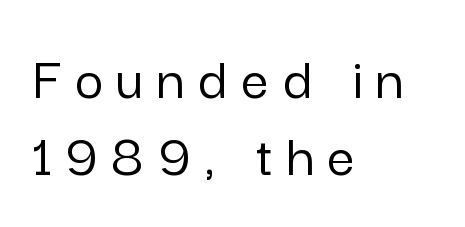
Q: Is the text italic (slanted)? A: No, it is upright.
Q: Is the typeface a serif or a sans-serif typeface? A: Sans-serif.
Q: Is the text underlined? A: No.
Q: How is the paragraph aligned? A: Left-aligned.
Q: Is the spacing between letters normal or unusually wide? A: Unusually wide.
Q: Is the spacing between lines tight, normal or loose? A: Normal.
Q: Width (condensed, normal, or wide)? A: Normal.
Q: Stroke contrast? A: Low.
Q: x-height? A: Medium.
Q: Monospaced? A: No.
